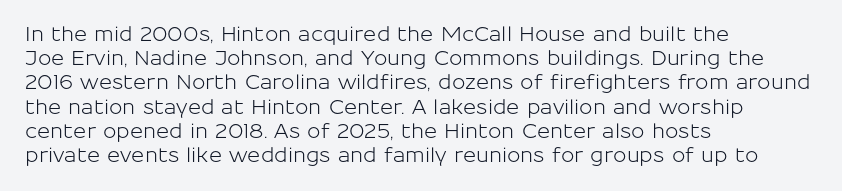
Q: Is the text italic (slanted)? A: No, it is upright.
Q: Is the text underlined? A: No.
Q: How is the paragraph aligned? A: Left-aligned.
Q: Is the spacing between letters normal or unusually wide? A: Normal.
